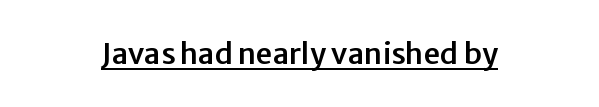
The image shows 29 px sans-serif type, upright; set centered, normal letter spacing, underlined; low stroke contrast and a medium x-height.
